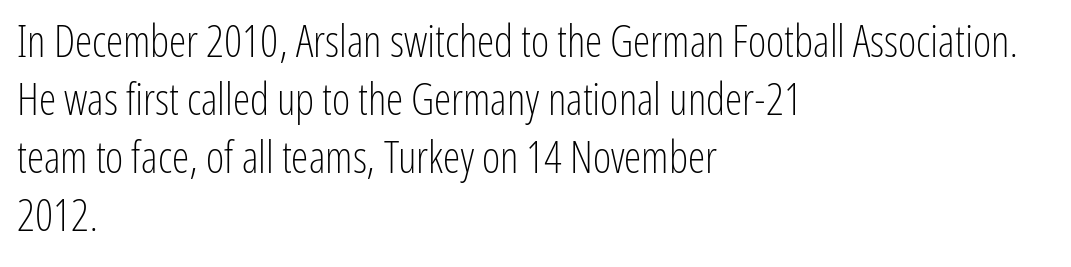
Q: Is the text bold? A: No.
Q: Is the text italic (slanted)? A: No, it is upright.
Q: Is the typeface a serif or a sans-serif typeface? A: Sans-serif.
Q: Is the text underlined? A: No.
Q: How is the paragraph aligned? A: Left-aligned.
Q: Is the spacing between letters normal or unusually wide? A: Normal.
Q: Is the spacing between lines tight, normal or loose? A: Normal.
Q: Width (condensed, normal, or wide)? A: Condensed.
Q: Stroke contrast? A: Low.
Q: x-height? A: Medium.
Q: Monospaced? A: No.
